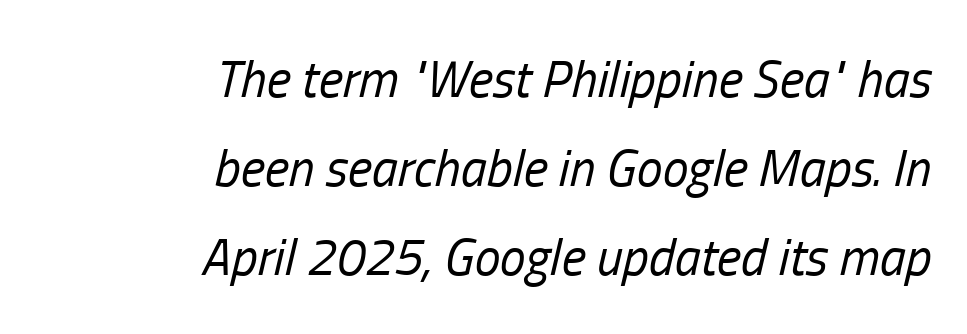
Is this a fixed-width face? No — the glyphs have proportional, varying widths. Caption: standard tracking, unaltered. The paragraph has a hard right edge and a soft left edge. An italicized treatment has been applied to the whole sample.
